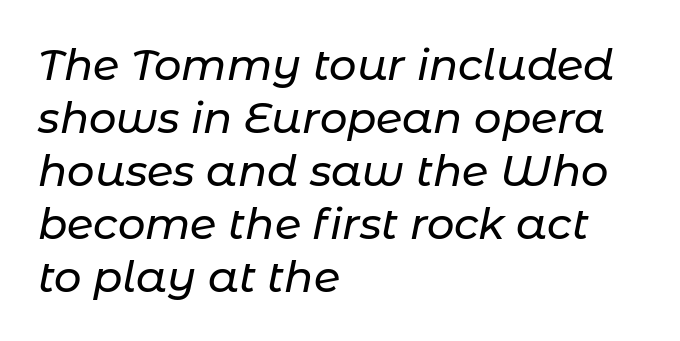
The tracking reads as untouched default to a designer's eye. A typesetter would call this proportional, since set widths differ per character. Descenders are the only things crossing below the line. Designer's note — italics engaged.
